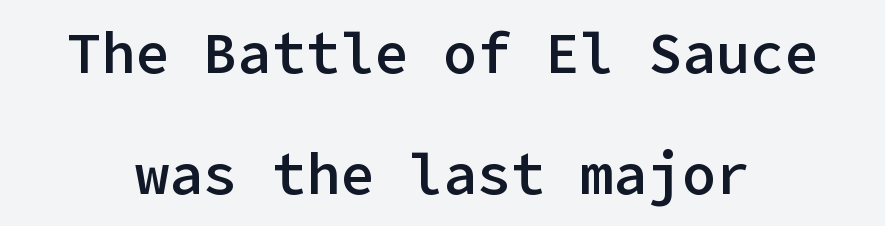
{"serif": "no", "italic": "no", "bold": "semi", "weight": "semibold", "width": "normal", "stroke_contrast": "low", "x_height": "medium", "underline": "no", "align": "center", "line_spacing": "loose", "line_spacing_ratio": 2.12, "letter_spacing": "normal", "letter_spacing_em": 0.0, "glyph_px": 57}
